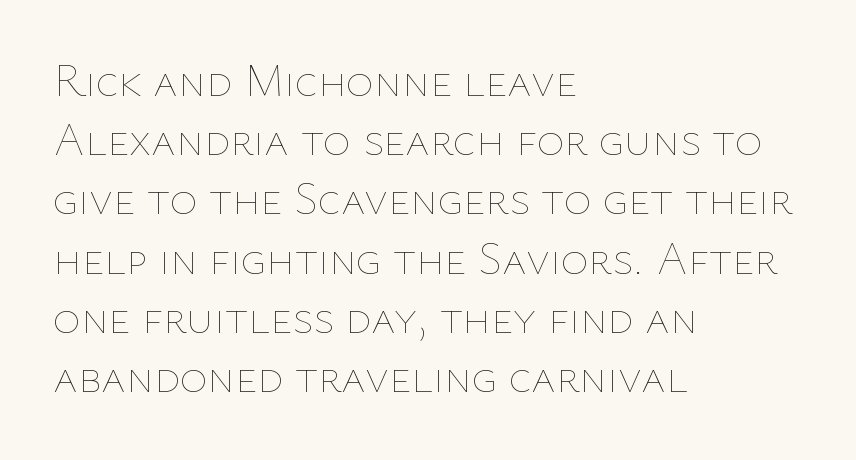
Q: Is the text bold? A: No.
Q: Is the text italic (slanted)? A: No, it is upright.
Q: Is the text underlined? A: No.
Q: How is the paragraph aligned? A: Left-aligned.
Q: Is the spacing between letters normal or unusually wide? A: Normal.
Q: Is the spacing between lines tight, normal or loose? A: Normal.
Q: Width (condensed, normal, or wide)? A: Normal.
Q: Stroke contrast? A: Low.
Q: x-height? A: Medium.
Q: Monospaced? A: No.
